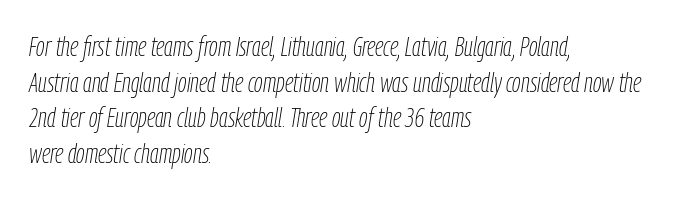
The image shows 27 px text type, italic (leaning right); set left-aligned, normal line spacing (1.32x), normal letter spacing, not underlined.
